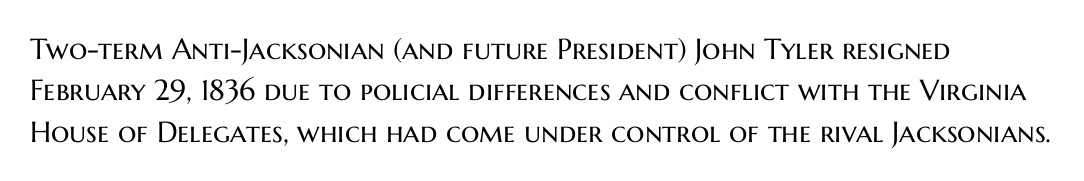
The image shows 29 px regular-weight sans-serif type, upright; set left-aligned, normal line spacing (1.43x), normal letter spacing, not underlined; medium stroke contrast and a medium x-height.
